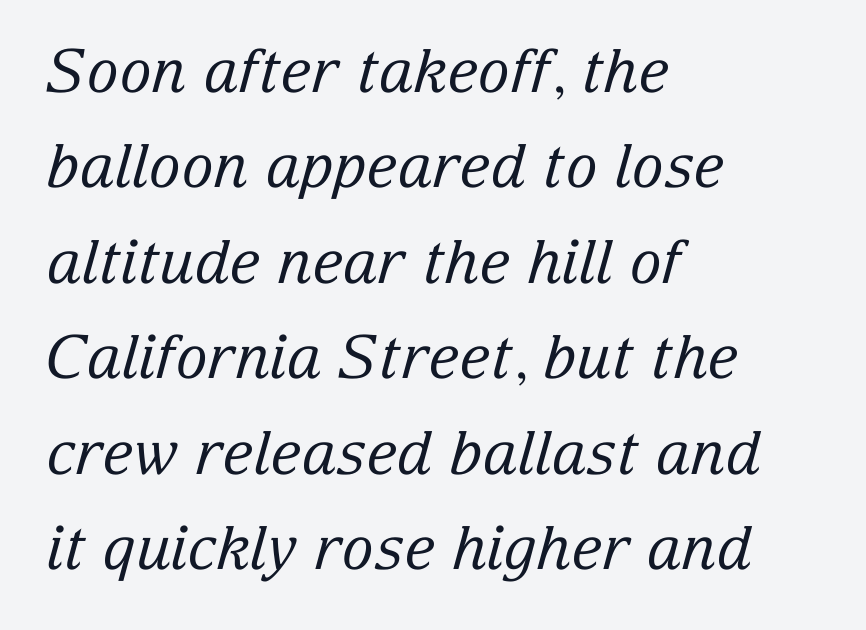
The image shows 60 px regular-weight serif type, italic (leaning right); set left-aligned, normal line spacing (1.59x), normal letter spacing, not underlined; low stroke contrast and a medium x-height.
